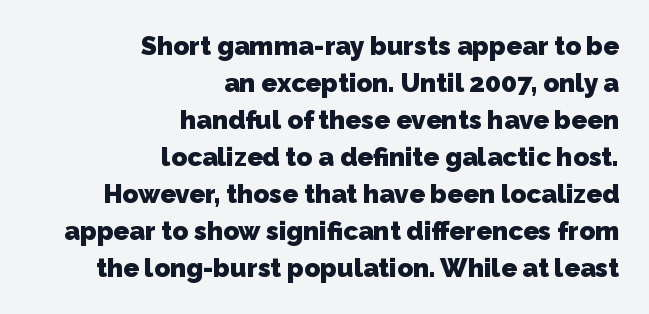
Q: Is the text bold? A: Yes.
Q: Is the text underlined? A: No.
Q: How is the paragraph aligned? A: Right-aligned.
Q: Is the spacing between letters normal or unusually wide? A: Normal.
Q: Is the spacing between lines tight, normal or loose? A: Normal.
